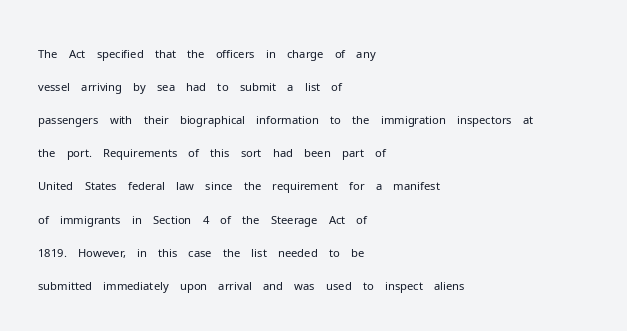
{"italic": "no", "bold": "no", "underline": "no", "align": "left", "line_spacing": "normal", "line_spacing_ratio": 1.44, "letter_spacing": "normal", "letter_spacing_em": 0.0, "glyph_px": 23}
